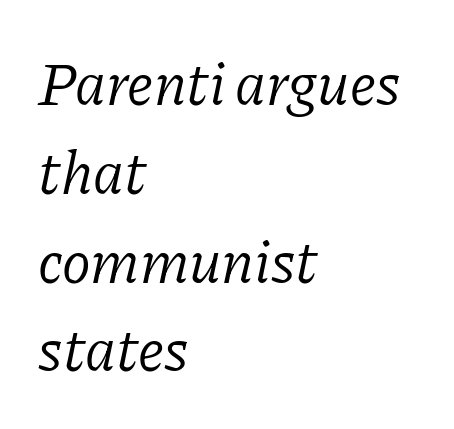
The image shows 60 px light serif type, italic (leaning right); set left-aligned, normal line spacing (1.48x), normal letter spacing, not underlined; low stroke contrast and a medium x-height.
